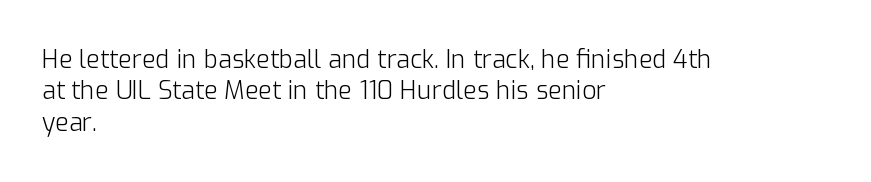
Q: Is the text bold? A: No.
Q: Is the text italic (slanted)? A: No, it is upright.
Q: Is the text underlined? A: No.
Q: How is the paragraph aligned? A: Left-aligned.
Q: Is the spacing between letters normal or unusually wide? A: Normal.
Q: Is the spacing between lines tight, normal or loose? A: Normal.
